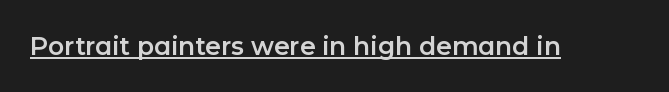
You can tell it's not italic because the verticals are truly vertical. Honestly, the letter spacing is just normal — you wouldn't notice it. Students, observe the line beneath the letters — that is underlining.
